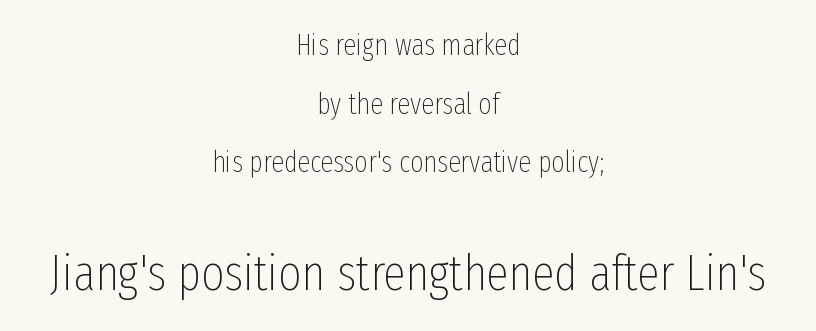
{"serif": "no", "italic": "no", "bold": "no", "weight": "thin", "width": "condensed", "stroke_contrast": "low", "x_height": "medium", "monospaced": "no", "underline": "no", "align": "center", "line_spacing": "loose", "line_spacing_ratio": 2.02, "letter_spacing": "normal", "letter_spacing_em": 0.0, "larger_block": "second", "size_ratio": 1.72, "glyph_px": 50}
